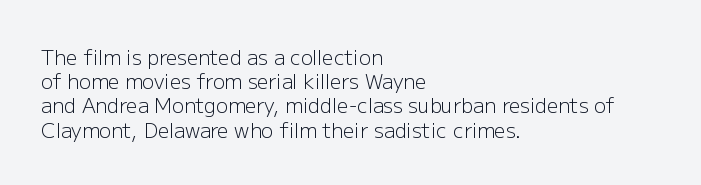
The image shows 20 px text type, upright; set left-aligned, line spacing 1.21x, normal letter spacing, not underlined.
